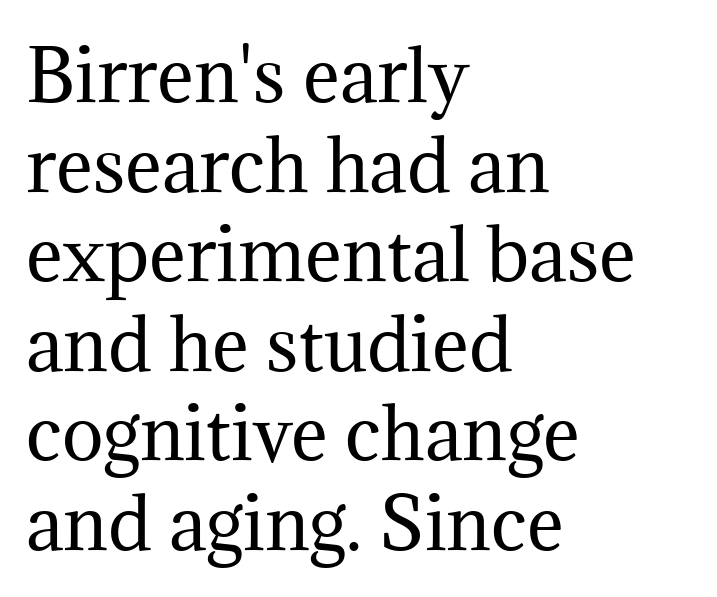
Q: Is the text bold? A: No.
Q: Is the text italic (slanted)? A: No, it is upright.
Q: Is the typeface a serif or a sans-serif typeface? A: Serif.
Q: Is the text underlined? A: No.
Q: How is the paragraph aligned? A: Left-aligned.
Q: Is the spacing between letters normal or unusually wide? A: Normal.
Q: Is the spacing between lines tight, normal or loose? A: Normal.
Q: Width (condensed, normal, or wide)? A: Normal.
Q: Stroke contrast? A: Medium.
Q: x-height? A: Medium.
Q: Monospaced? A: No.
